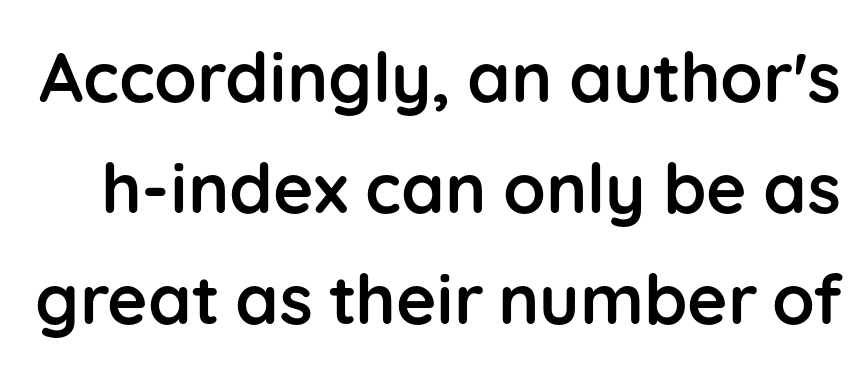
The image shows 69 px semibold sans-serif type, upright; set normal line spacing (1.61x), normal letter spacing, not underlined; low stroke contrast and a medium x-height.
